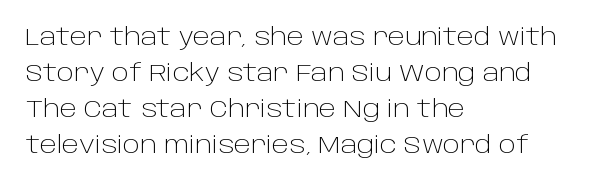
{"italic": "no", "bold": "no", "underline": "no", "align": "left", "line_spacing": "normal", "line_spacing_ratio": 1.57, "letter_spacing": "normal", "letter_spacing_em": 0.0, "glyph_px": 23}
